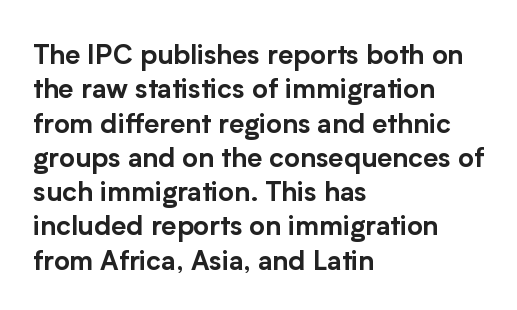
{"italic": "no", "underline": "no", "align": "left", "line_spacing": "normal", "line_spacing_ratio": 1.27, "letter_spacing": "normal", "letter_spacing_em": 0.0, "glyph_px": 27}
